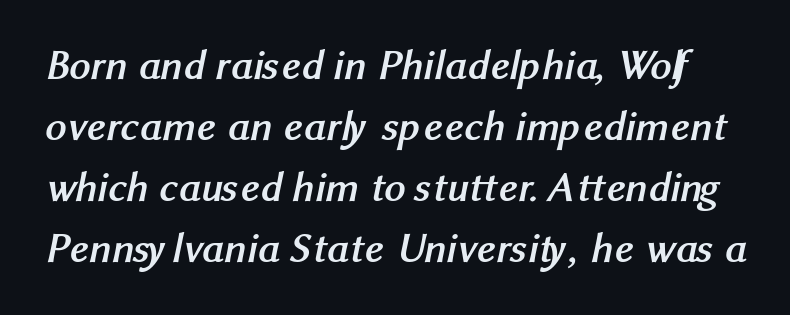
{"serif": "no", "bold": "yes", "weight": "semibold", "width": "normal", "stroke_contrast": "medium", "x_height": "medium", "monospaced": "no", "underline": "no", "line_spacing": "normal", "line_spacing_ratio": 1.45, "letter_spacing": "normal", "letter_spacing_em": 0.0, "glyph_px": 42}
